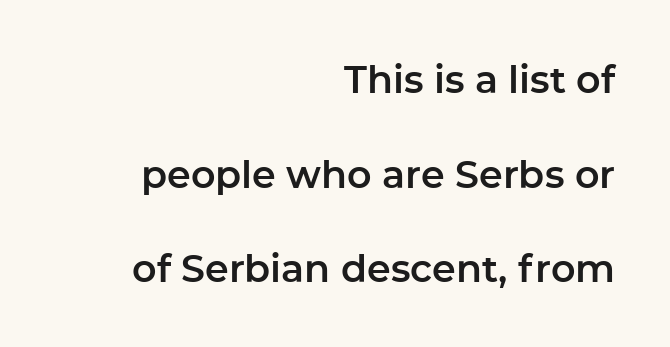
The image shows 38 px sans-serif type, upright; set right-aligned, loose line spacing (2.49x), normal letter spacing, not underlined; low stroke contrast and a medium x-height.
